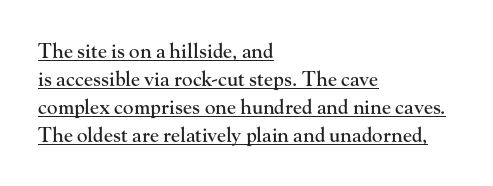
{"italic": "no", "underline": "yes", "align": "left", "line_spacing": "normal", "line_spacing_ratio": 1.4, "letter_spacing": "normal", "letter_spacing_em": 0.0, "glyph_px": 20}
